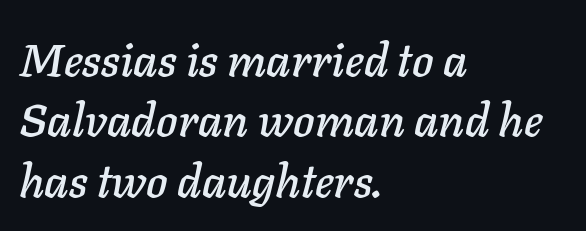
The image shows 46 px text type, italic (leaning right); set left-aligned, normal line spacing (1.31x), normal letter spacing, not underlined; low stroke contrast and a medium x-height.
